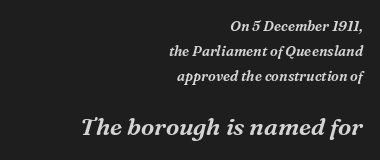
The image shows 24 px text type, italic (leaning right); set right-aligned, line spacing 1.79x, normal letter spacing, not underlined; the second (bottom) block is 1.71x larger.
